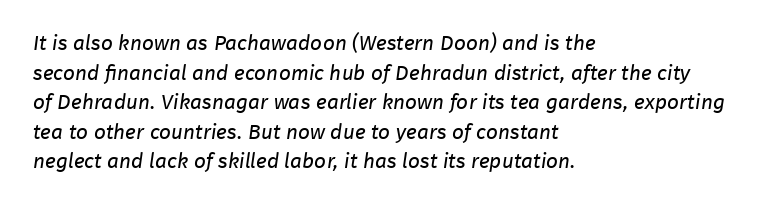
The horizontal fit of the characters is conventional and even. This sample is left-justified, so line endings fall wherever the words run out. Unbolded letterforms with no extra heft. Regular leading. Descenders hang freely into open space.
